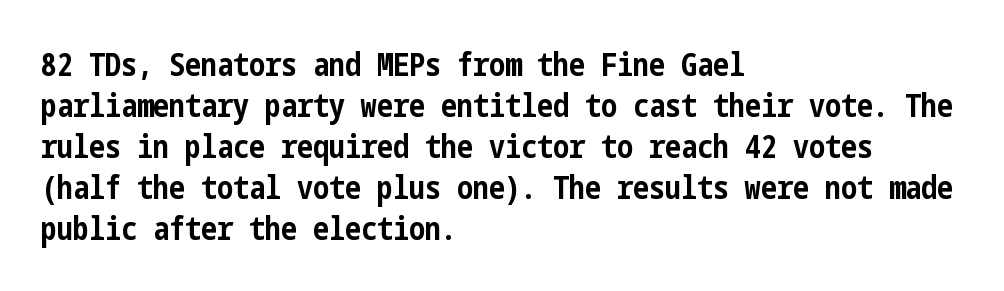
The letters carry no serifs — their stems end cleanly without finishing strokes. The letters stand straight up with perfectly vertical stems. The baseline area is clear. Regular leading.
